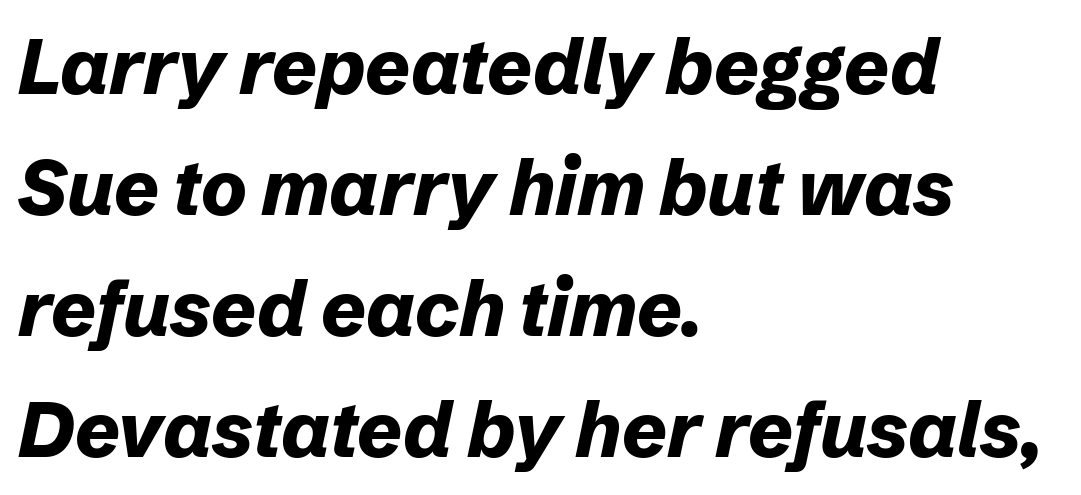
{"italic": "yes", "lean": "right", "slant_degrees": 12, "bold": "yes", "weight": "bold", "width": "normal", "stroke_contrast": "low", "x_height": "medium", "monospaced": "no", "underline": "no", "align": "left", "line_spacing": "normal", "line_spacing_ratio": 1.57, "letter_spacing": "normal", "letter_spacing_em": 0.0, "glyph_px": 77}
